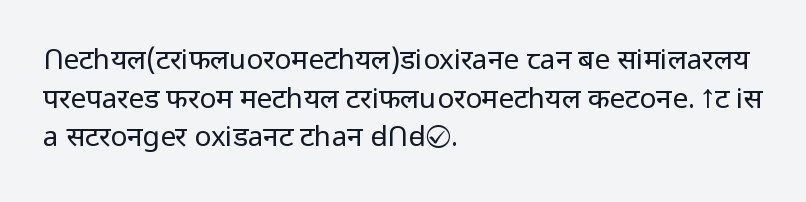
Q: Is the text bold? A: No.
Q: Is the text italic (slanted)? A: No, it is upright.
Q: Is the typeface a serif or a sans-serif typeface? A: Sans-serif.
Q: Is the text underlined? A: No.
Q: How is the paragraph aligned? A: Left-aligned.
Q: Is the spacing between letters normal or unusually wide? A: Normal.
Q: Is the spacing between lines tight, normal or loose? A: Normal.
Q: Width (condensed, normal, or wide)? A: Normal.
Q: Stroke contrast? A: Low.
Q: x-height? A: Medium.
Q: Monospaced? A: No.
